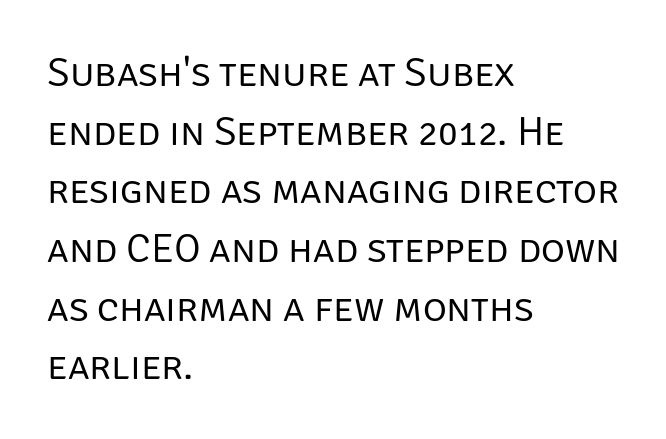
Q: Is the text bold? A: No.
Q: Is the text italic (slanted)? A: No, it is upright.
Q: Is the typeface a serif or a sans-serif typeface? A: Sans-serif.
Q: Is the text underlined? A: No.
Q: How is the paragraph aligned? A: Left-aligned.
Q: Is the spacing between letters normal or unusually wide? A: Normal.
Q: Is the spacing between lines tight, normal or loose? A: Normal.
Q: Width (condensed, normal, or wide)? A: Normal.
Q: Stroke contrast? A: Low.
Q: x-height? A: Large.
Q: Monospaced? A: No.
